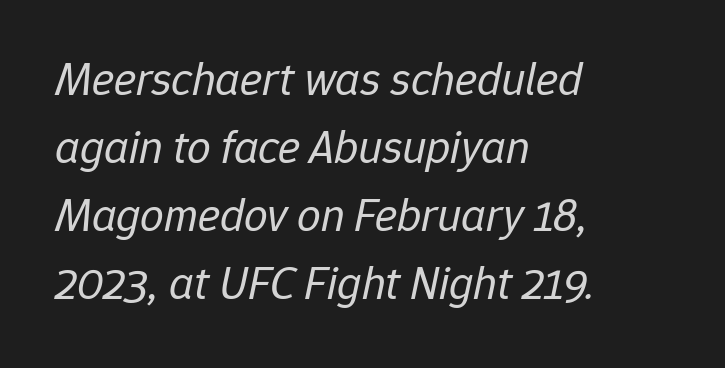
The image shows 47 px regular-weight type, italic (leaning right); set left-aligned, normal line spacing (1.45x), normal letter spacing, not underlined; low stroke contrast and a medium x-height.
